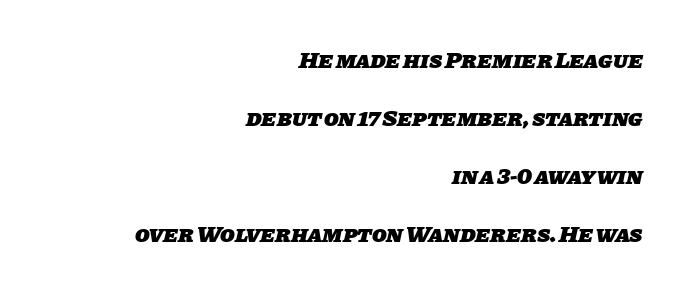
Q: Is the text bold? A: Yes.
Q: Is the text underlined? A: No.
Q: How is the paragraph aligned? A: Right-aligned.
Q: Is the spacing between letters normal or unusually wide? A: Normal.
Q: Is the spacing between lines tight, normal or loose? A: Loose.
